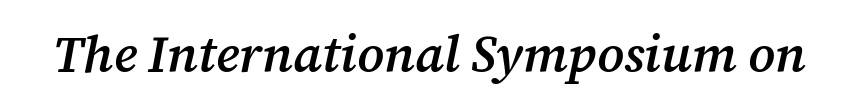
Q: Is the text bold? A: Semi-bold.
Q: Is the text italic (slanted)? A: Yes, it leans right by about 12 degrees.
Q: Is the typeface a serif or a sans-serif typeface? A: Serif.
Q: Is the text underlined? A: No.
Q: Is the spacing between letters normal or unusually wide? A: Normal.
Q: Width (condensed, normal, or wide)? A: Normal.
Q: Stroke contrast? A: Medium.
Q: x-height? A: Medium.
Q: Monospaced? A: No.
